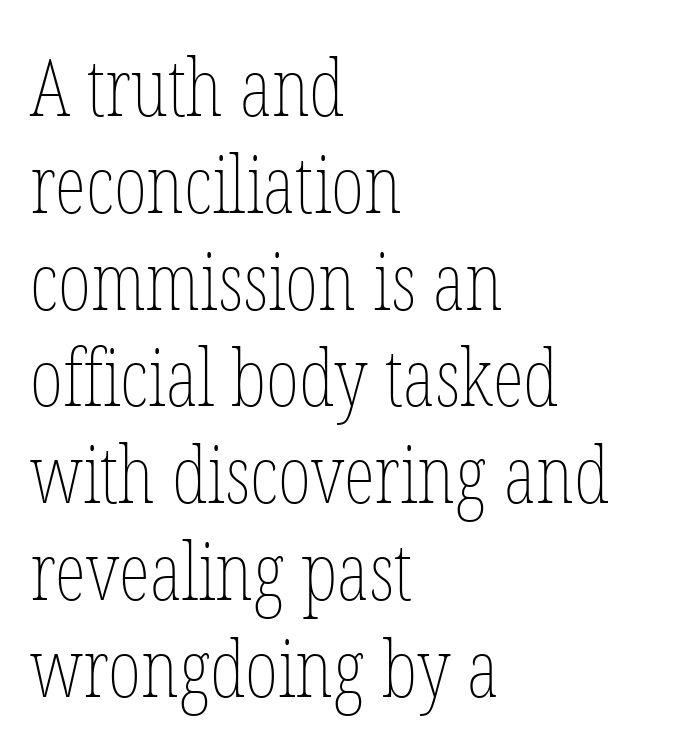
{"italic": "no", "bold": "no", "weight": "thin", "width": "condensed", "stroke_contrast": "low", "x_height": "medium", "monospaced": "no", "underline": "no", "align": "left", "line_spacing_ratio": 1.21, "letter_spacing": "normal", "letter_spacing_em": 0.0, "glyph_px": 80}
